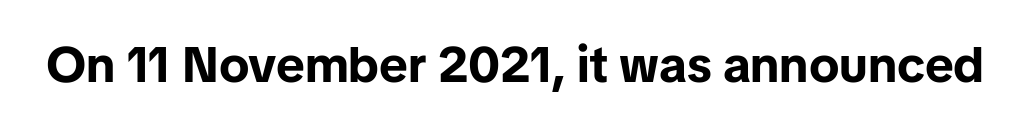
{"serif": "no", "italic": "no", "bold": "yes", "weight": "bold", "width": "normal", "stroke_contrast": "low", "x_height": "medium", "monospaced": "no", "underline": "no", "letter_spacing": "normal", "letter_spacing_em": 0.0, "glyph_px": 50}
